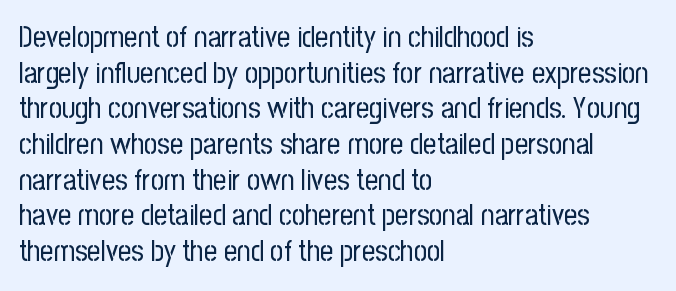
Q: Is the text bold? A: No.
Q: Is the text italic (slanted)? A: No, it is upright.
Q: Is the typeface a serif or a sans-serif typeface? A: Sans-serif.
Q: Is the text underlined? A: No.
Q: How is the paragraph aligned? A: Left-aligned.
Q: Is the spacing between letters normal or unusually wide? A: Normal.
Q: Width (condensed, normal, or wide)? A: Condensed.
Q: Stroke contrast? A: Low.
Q: x-height? A: Medium.
Q: Monospaced? A: No.
